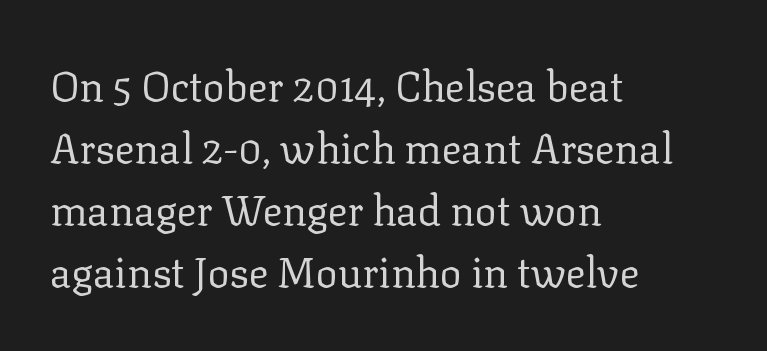
Q: Is the text bold? A: No.
Q: Is the text italic (slanted)? A: No, it is upright.
Q: Is the typeface a serif or a sans-serif typeface? A: Serif.
Q: Is the text underlined? A: No.
Q: How is the paragraph aligned? A: Left-aligned.
Q: Is the spacing between letters normal or unusually wide? A: Normal.
Q: Is the spacing between lines tight, normal or loose? A: Normal.
Q: Width (condensed, normal, or wide)? A: Normal.
Q: Stroke contrast? A: Low.
Q: x-height? A: Medium.
Q: Monospaced? A: No.
